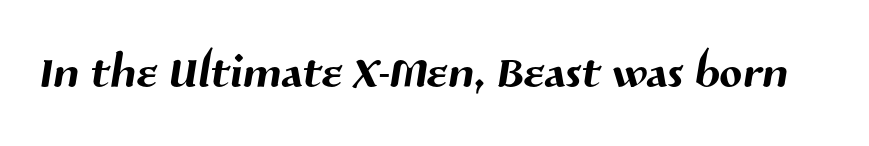
Here the designer chose a conventional face with non-uniform glyph widths. The string is rendered with underlining switched off. These lines are composed in type without serifs. This sample uses plain, unmodified letter spacing.
